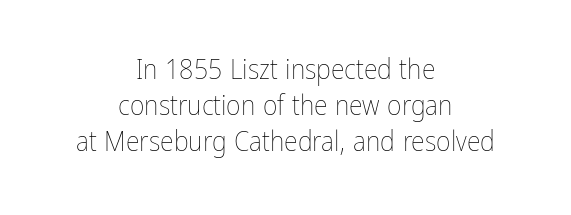
The image shows 28 px thin, condensed type, upright; set centered, normal line spacing (1.28x), normal letter spacing, not underlined; low stroke contrast and a medium x-height.
